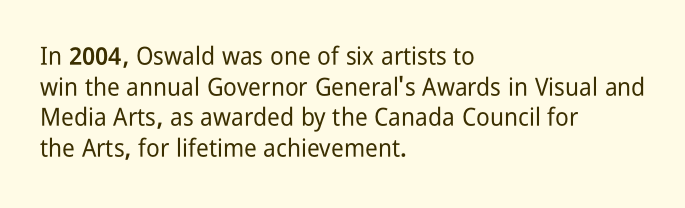
The image shows 25 px text type, upright; set left-aligned, line spacing 1.23x, normal letter spacing, not underlined.
